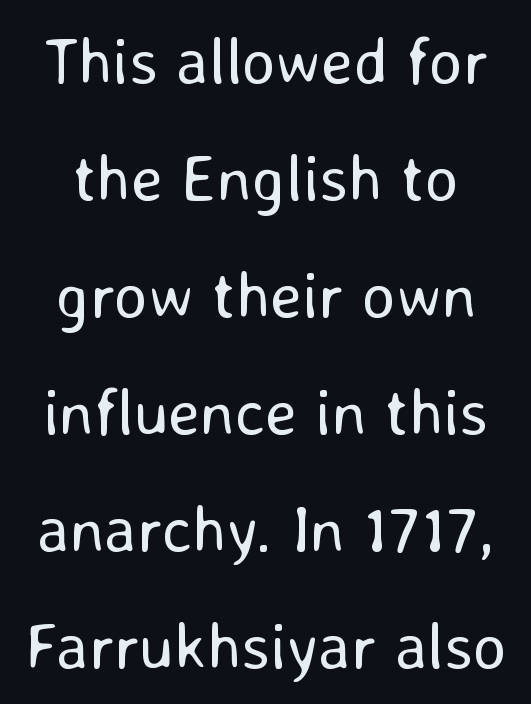
These lines are rendered in a variable-pitch font. You can tell it's not italic because the verticals are truly vertical. Heft: none added — not bold. Is this a sans? Yes — the strokes have no serifs. Lines of text with bare space underneath.
